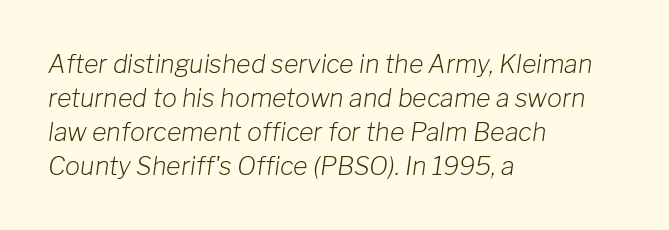
{"italic": "yes", "lean": "right", "slant_degrees": 8, "bold": "no", "underline": "no", "align": "left", "line_spacing": "normal", "line_spacing_ratio": 1.36, "letter_spacing": "normal", "letter_spacing_em": 0.0, "glyph_px": 25}
